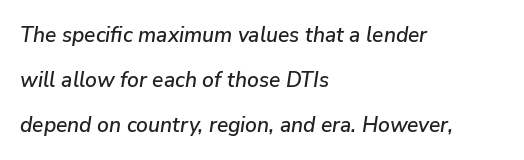
{"italic": "yes", "lean": "right", "slant_degrees": 9, "underline": "no", "align": "left", "line_spacing": "loose", "line_spacing_ratio": 2.14, "letter_spacing": "normal", "letter_spacing_em": 0.0, "glyph_px": 21}
